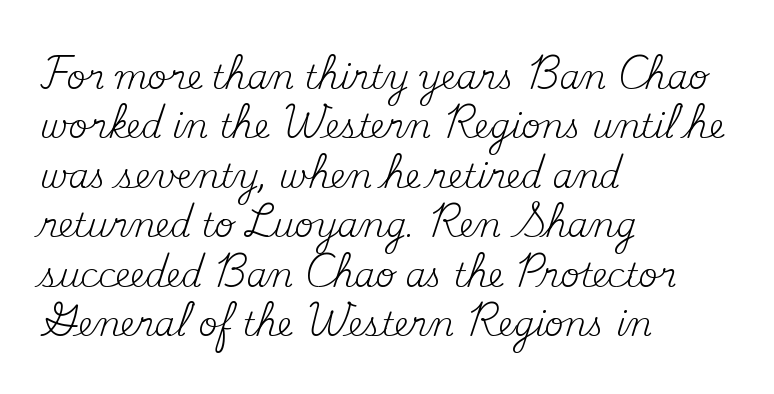
{"serif": "yes", "bold": "no", "weight": "regular", "width": "normal", "stroke_contrast": "medium", "x_height": "small", "monospaced": "no", "underline": "no", "align": "left", "line_spacing": "normal", "line_spacing_ratio": 1.5, "letter_spacing": "normal", "letter_spacing_em": 0.0, "glyph_px": 33}
